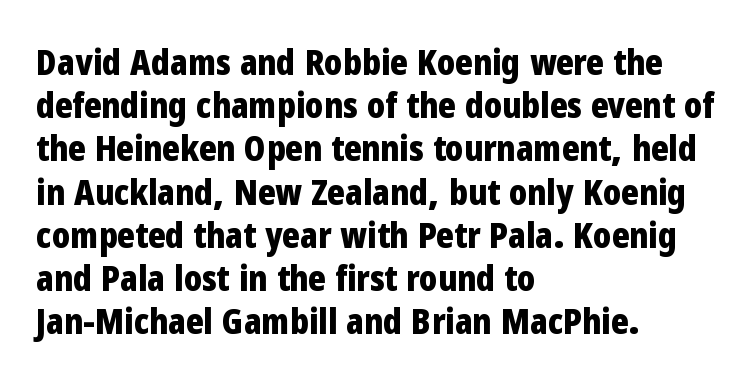
The image shows 36 px bold, condensed sans-serif type, upright; set left-aligned, line spacing 1.2x, normal letter spacing, not underlined; low stroke contrast and a medium x-height.
